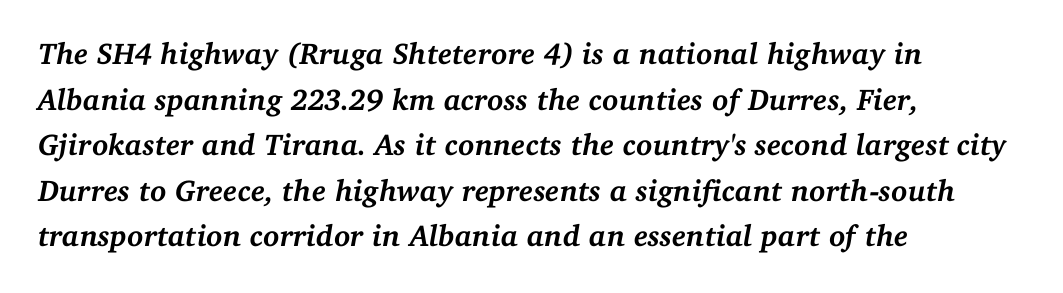
The image shows 30 px semibold serif type, italic (leaning right); set left-aligned, normal line spacing (1.52x), normal letter spacing, not underlined; medium stroke contrast and a medium x-height.
